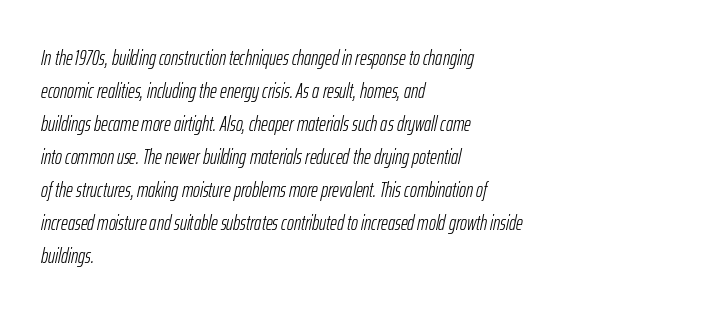
Bold? No — there's no thickening of the strokes. Quick note: interline space is typical. Typeset ragged right — the left edge is the straight one. Slanted lettering throughout. The zone under the glyphs is completely vacant.
